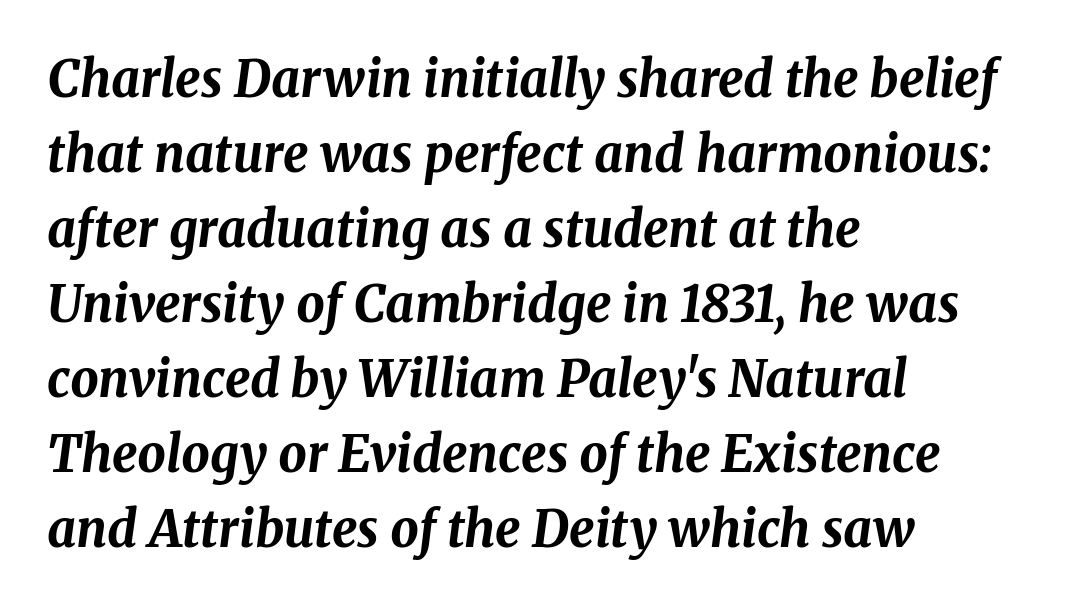
Q: Is the text bold? A: Yes.
Q: Is the text italic (slanted)? A: Yes, it leans right by about 8 degrees.
Q: Is the text underlined? A: No.
Q: How is the paragraph aligned? A: Left-aligned.
Q: Is the spacing between letters normal or unusually wide? A: Normal.
Q: Is the spacing between lines tight, normal or loose? A: Normal.
Q: Width (condensed, normal, or wide)? A: Normal.
Q: Stroke contrast? A: Medium.
Q: x-height? A: Medium.
Q: Monospaced? A: No.
